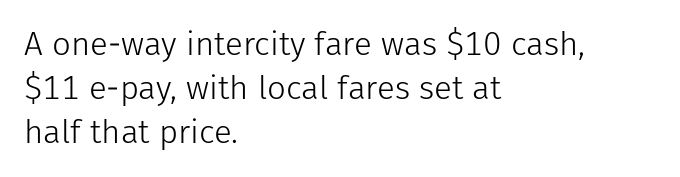
Notice how the passage keeps a crisp vertical edge on the left only. Think of a printed novel: that variable character pitch is what you see here. The designer left line spacing at the default. Students, note that the glyphs here touch the page at normal intervals. Nope, no serifs anywhere on these letters. The weight tops out at a normal text grade.
